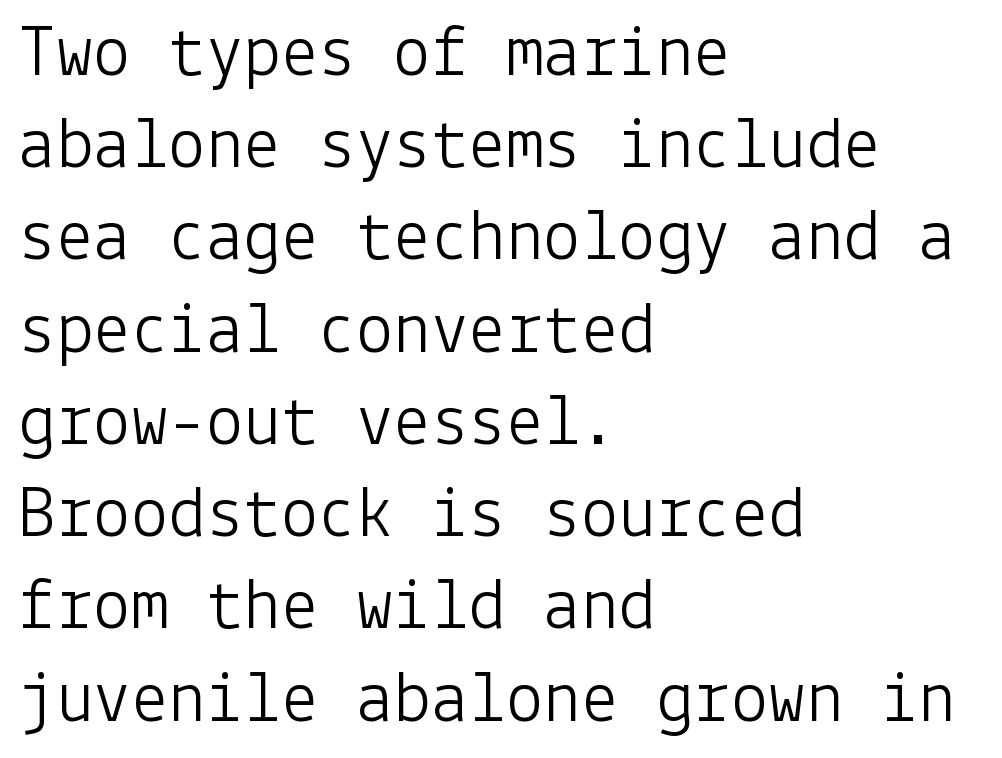
Posture: vertical. Line beginnings align vertically; line endings do not. Heft: none added — not bold. This sample uses a sans-serif face. A clean baseline with only descenders dipping below it.
